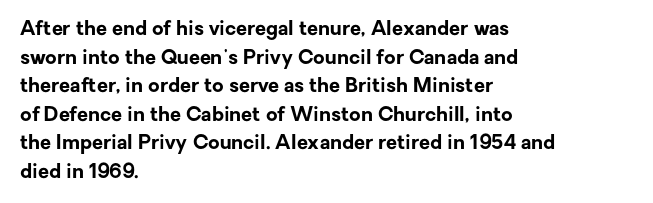
The image shows 20 px bold type, upright; set left-aligned, normal line spacing (1.43x), normal letter spacing, not underlined.
